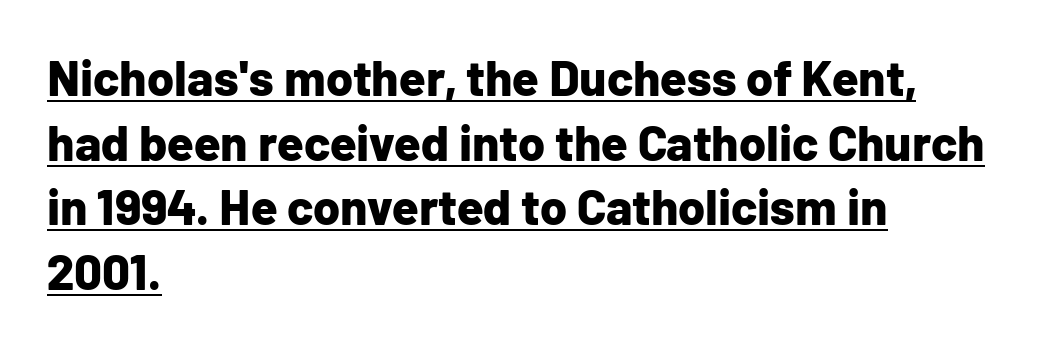
Does the weight exceed regular? Yes, all the way to bold. Vertical spacing — default. Typographically, this falls in the sans-serif category. Tracking value appears to be zero — textbook default spacing. Is this a fixed-width face? No — the glyphs have proportional, varying widths.
